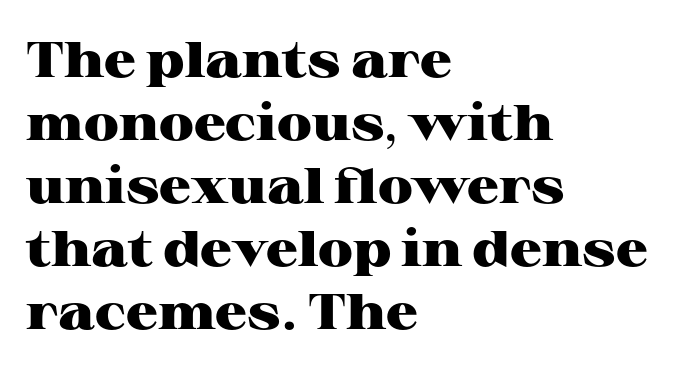
{"serif": "yes", "italic": "no", "bold": "yes", "weight": "heavy", "width": "wide", "stroke_contrast": "high", "x_height": "medium", "monospaced": "no", "underline": "no", "align": "left", "line_spacing": "normal", "line_spacing_ratio": 1.26, "letter_spacing": "normal", "letter_spacing_em": 0.0, "glyph_px": 50}
